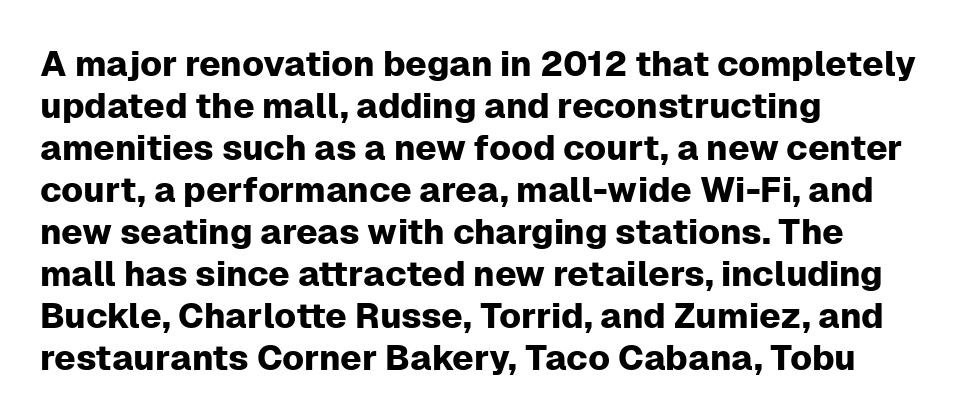
The image shows 35 px sans-serif type, upright; set left-aligned, line spacing 1.2x, normal letter spacing, not underlined; low stroke contrast and a medium x-height.
